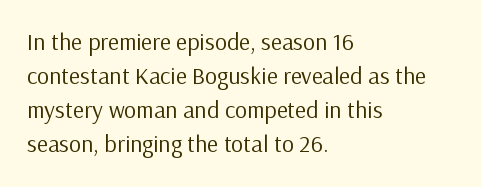
Just letters on the line, the space beneath them empty. The lines sit at an ordinary, default distance from one another. Reading down the block, your eye returns to a fixed left position each line. Think standard paragraph weight, or any step lighter than that.
